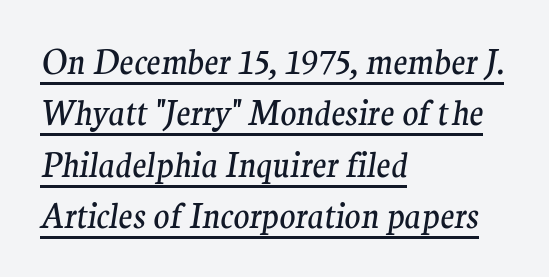
Caption: standard tracking, unaltered. The letters carry serifs — small finishing strokes at the ends of their stems. The rendering anchors every line to the left-hand side. Is this a fixed-width face? No — the glyphs have proportional, varying widths. Italic: yes, the glyphs are oblique.
